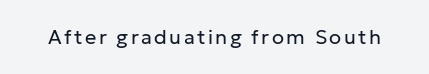
{"italic": "no", "bold": "no", "underline": "no", "glyph_px": 20}
